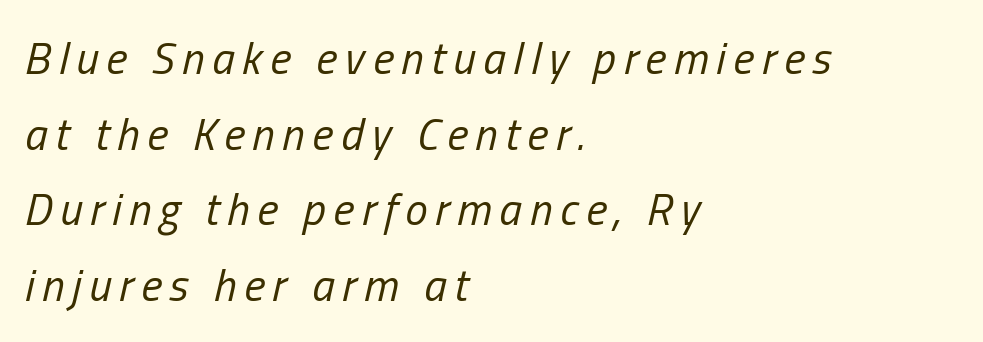
In terms of leading, this rendering sits right in the middle. In CSS terms this would be text-align: left. You could not count columns in this text — the font is proportionally spaced. The characters are drawn with everyday or finer stroke widths. Every character sits at an angle, as italics do. Clear beneath every line of the passage.
